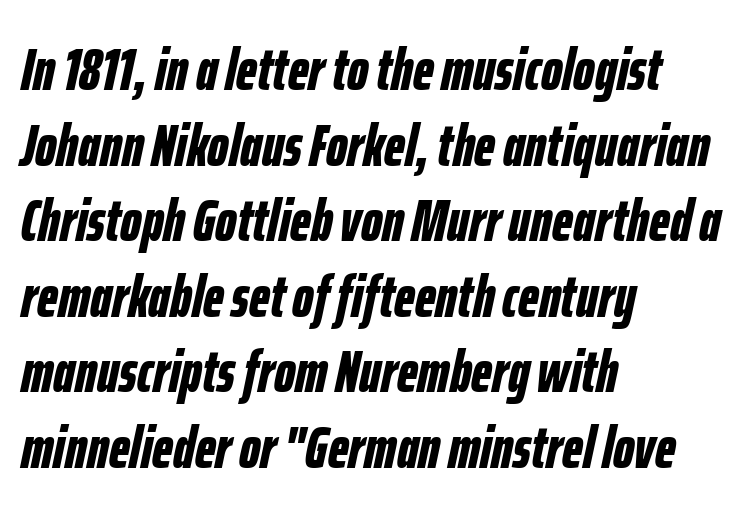
Do the characters align in a grid? No, the font is proportional. Between one letter and the next there's only the usual sliver of space. Rendered with sloped, italic letterforms. Heavy-handed strokes throughout: this text is bold. Vertically, the passage feels balanced, rows spaced as you'd expect.
